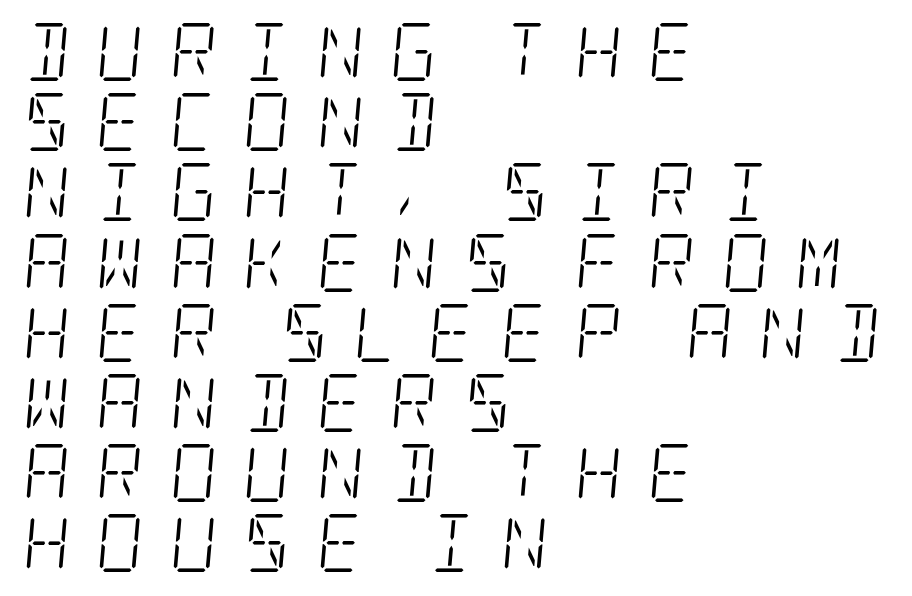
The image shows 58 px light, condensed serif type, italic (leaning right); set left-aligned, line spacing 1.21x, unusually wide letter spacing (+0.45 em), not underlined; low stroke contrast and a large x-height.
